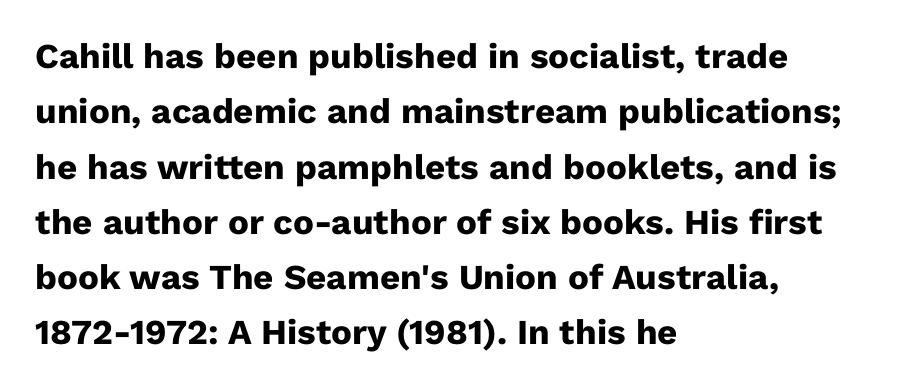
Where is the straight margin? On the left. Observe the ordinary spacing: letters are neighbours, not strangers. Each new line begins a customary step beneath the previous one. The axis of the letterforms is exactly vertical. On the weight axis this lands at bold, roughly 700. Here the designer chose a conventional face with non-uniform glyph widths.
